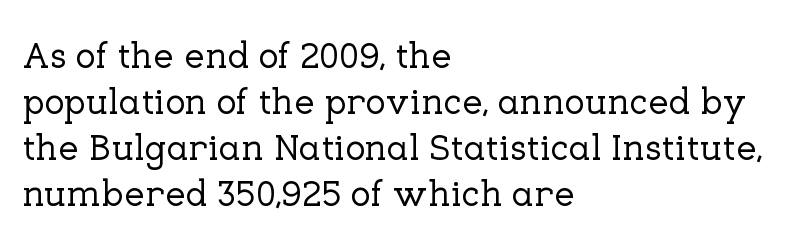
Character widths vary here, with narrow letters taking less room than wide ones. Glance below the letters and you will spot only blank space. The lettering holds an erect, upright posture throughout. Classification — serif. In CSS terms this would be text-align: left.
